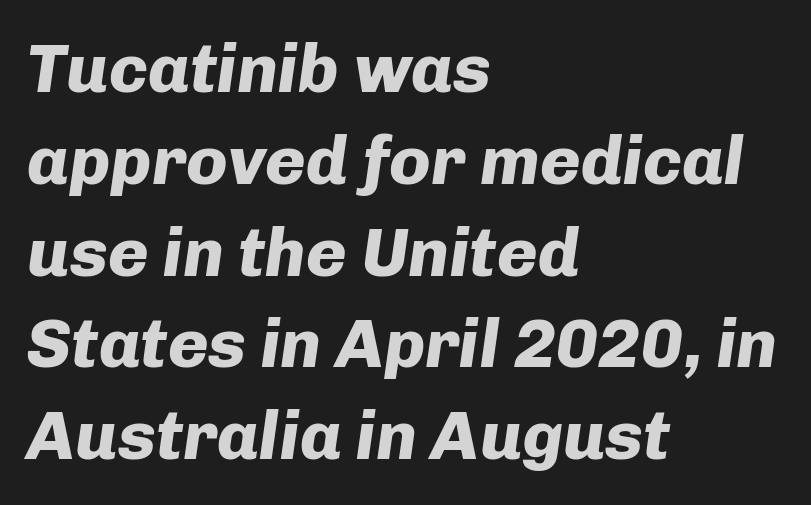
The image shows 69 px heavy type, italic (leaning right); set left-aligned, normal line spacing (1.33x), normal letter spacing, not underlined; low stroke contrast and a medium x-height.
